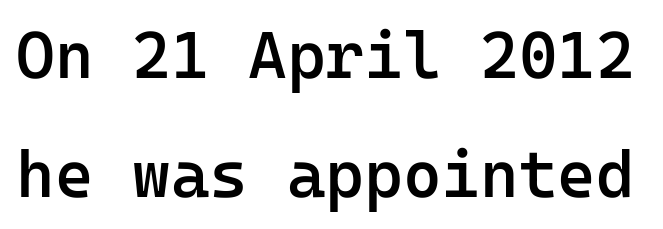
Q: Is the text bold? A: Semi-bold.
Q: Is the text italic (slanted)? A: No, it is upright.
Q: Is the typeface a serif or a sans-serif typeface? A: Sans-serif.
Q: Is the text underlined? A: No.
Q: Is the spacing between letters normal or unusually wide? A: Normal.
Q: Width (condensed, normal, or wide)? A: Normal.
Q: Stroke contrast? A: Low.
Q: x-height? A: Medium.
Q: Monospaced? A: Yes.
